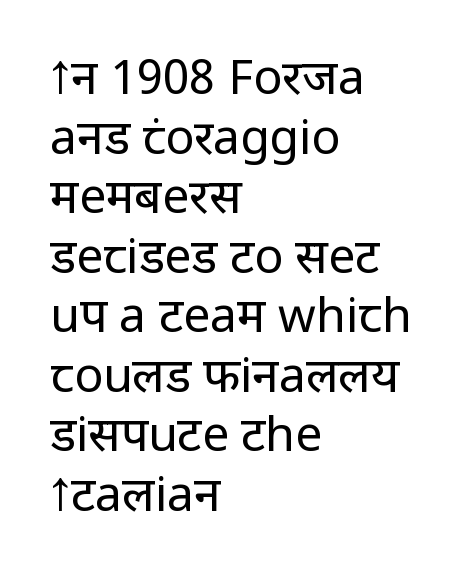
Q: Is the text bold? A: No.
Q: Is the text italic (slanted)? A: No, it is upright.
Q: Is the typeface a serif or a sans-serif typeface? A: Sans-serif.
Q: Is the text underlined? A: No.
Q: How is the paragraph aligned? A: Left-aligned.
Q: Is the spacing between letters normal or unusually wide? A: Normal.
Q: Width (condensed, normal, or wide)? A: Normal.
Q: Stroke contrast? A: Low.
Q: x-height? A: Medium.
Q: Monospaced? A: No.
